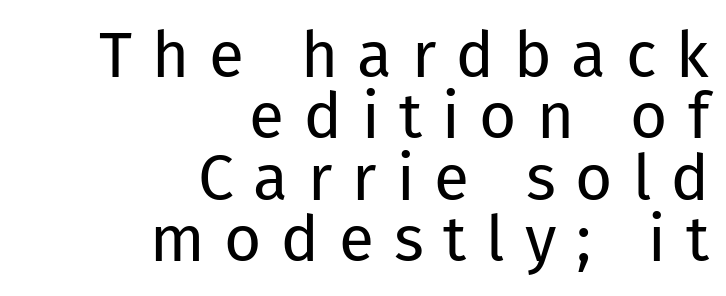
Q: Is the text bold? A: No.
Q: Is the text italic (slanted)? A: No, it is upright.
Q: Is the typeface a serif or a sans-serif typeface? A: Sans-serif.
Q: Is the text underlined? A: No.
Q: How is the paragraph aligned? A: Right-aligned.
Q: Is the spacing between letters normal or unusually wide? A: Unusually wide.
Q: Is the spacing between lines tight, normal or loose? A: Tight.
Q: Width (condensed, normal, or wide)? A: Normal.
Q: Stroke contrast? A: Low.
Q: x-height? A: Medium.
Q: Monospaced? A: No.
